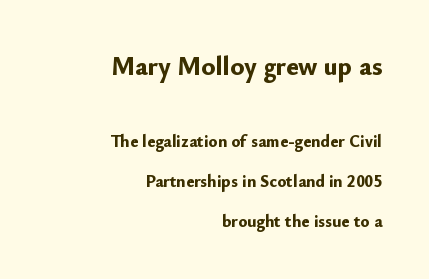
The image shows 26 px bold type, upright; set right-aligned, loose line spacing (2.35x), normal letter spacing, not underlined; the first (top) block is 1.53x larger.
